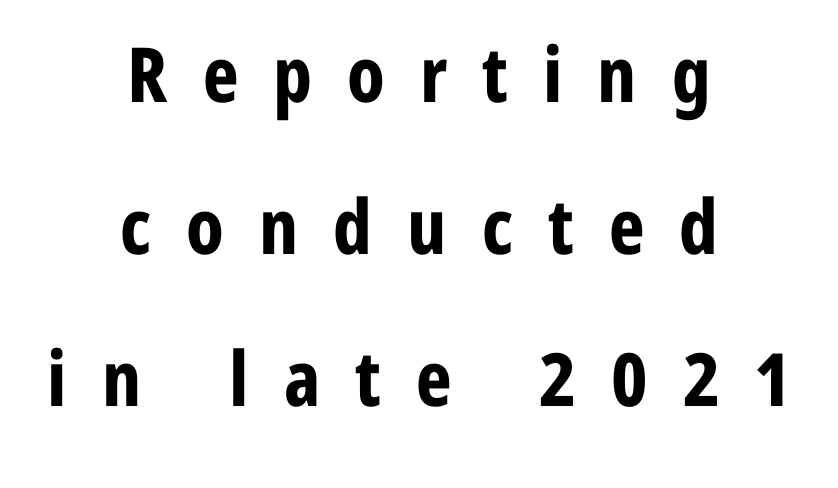
{"serif": "no", "italic": "no", "bold": "yes", "weight": "bold", "width": "condensed", "stroke_contrast": "low", "x_height": "medium", "monospaced": "no", "underline": "no", "align": "center", "line_spacing": "loose", "line_spacing_ratio": 2.0, "letter_spacing": "wide", "letter_spacing_em": 0.46, "glyph_px": 76}
